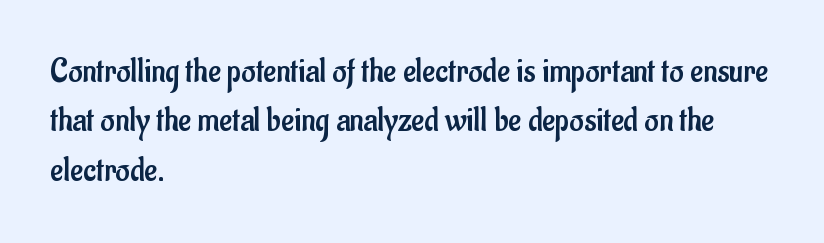
Q: Is the text bold? A: No.
Q: Is the text italic (slanted)? A: No, it is upright.
Q: Is the typeface a serif or a sans-serif typeface? A: Sans-serif.
Q: Is the text underlined? A: No.
Q: How is the paragraph aligned? A: Left-aligned.
Q: Is the spacing between letters normal or unusually wide? A: Normal.
Q: Is the spacing between lines tight, normal or loose? A: Normal.
Q: Width (condensed, normal, or wide)? A: Condensed.
Q: Stroke contrast? A: Low.
Q: x-height? A: Small.
Q: Monospaced? A: No.
